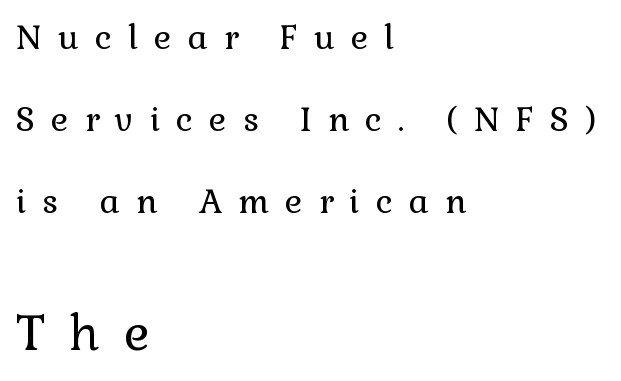
{"serif": "yes", "italic": "no", "bold": "no", "weight": "regular", "width": "normal", "stroke_contrast": "low", "x_height": "medium", "monospaced": "no", "underline": "no", "align": "left", "line_spacing": "loose", "line_spacing_ratio": 2.48, "letter_spacing": "wide", "letter_spacing_em": 0.49, "larger_block": "second", "size_ratio": 1.48, "glyph_px": 49}
